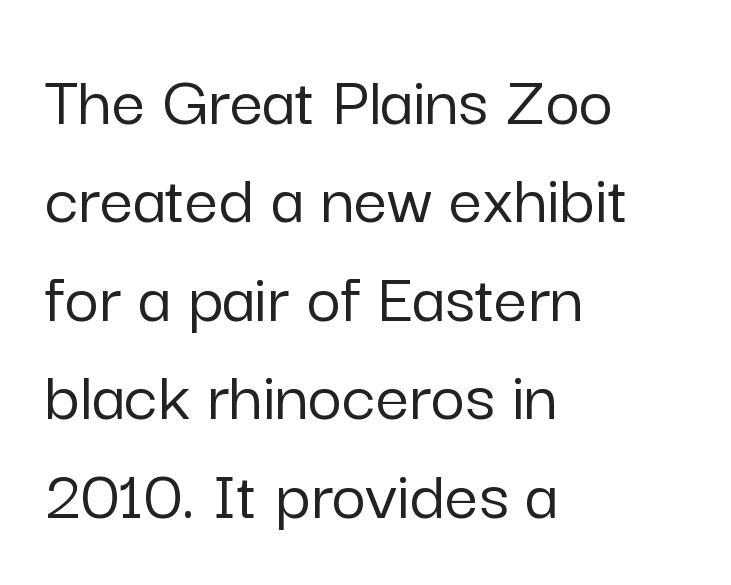
{"serif": "no", "italic": "no", "width": "normal", "stroke_contrast": "low", "x_height": "medium", "monospaced": "no", "underline": "no", "align": "left", "line_spacing": "normal", "line_spacing_ratio": 1.33, "letter_spacing": "normal", "letter_spacing_em": 0.0, "glyph_px": 74}
